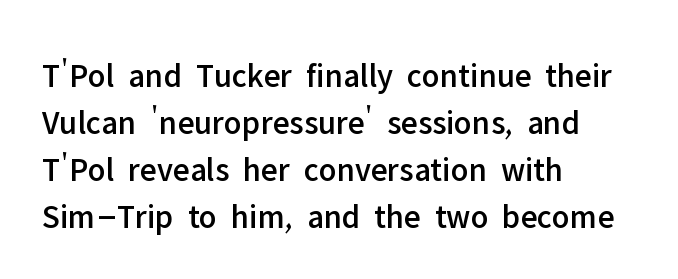
The designer left line spacing at the default. Think of a printed novel: that variable character pitch is what you see here. Ordinary non-slanted type is in use. Words float on clear page, feet unadorned.
